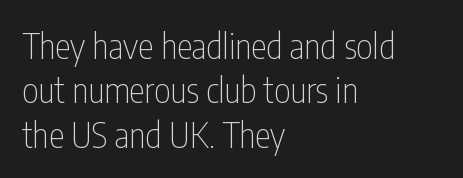
The image shows 35 px thin, condensed sans-serif type, upright; set left-aligned, normal line spacing (1.27x), normal letter spacing, not underlined; low stroke contrast and a medium x-height.
